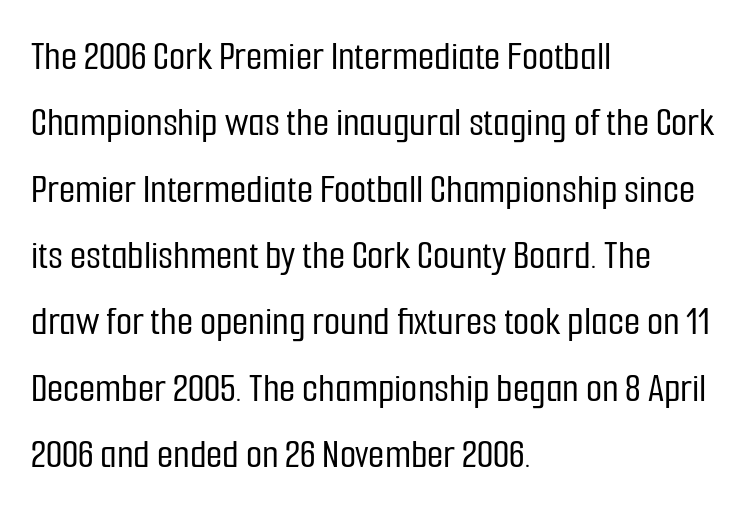
{"serif": "no", "italic": "no", "width": "condensed", "stroke_contrast": "low", "x_height": "medium", "monospaced": "no", "underline": "no", "align": "left", "line_spacing": "normal", "line_spacing_ratio": 1.58, "letter_spacing": "normal", "letter_spacing_em": 0.0, "glyph_px": 42}
